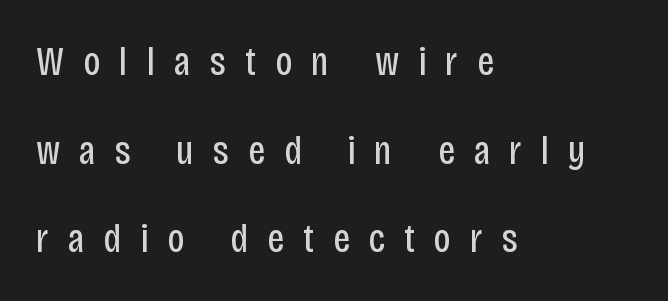
{"serif": "no", "italic": "no", "bold": "no", "weight": "regular", "width": "condensed", "stroke_contrast": "low", "x_height": "large", "monospaced": "no", "underline": "no", "align": "left", "line_spacing": "loose", "line_spacing_ratio": 2.16, "letter_spacing": "wide", "letter_spacing_em": 0.46, "glyph_px": 41}
